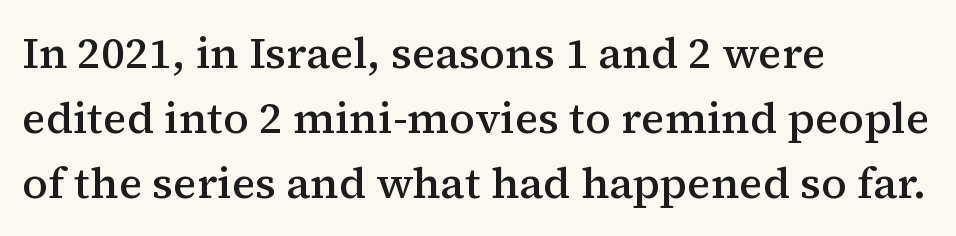
Q: Is the text bold? A: Semi-bold.
Q: Is the text italic (slanted)? A: No, it is upright.
Q: Is the typeface a serif or a sans-serif typeface? A: Serif.
Q: Is the text underlined? A: No.
Q: How is the paragraph aligned? A: Left-aligned.
Q: Is the spacing between letters normal or unusually wide? A: Normal.
Q: Is the spacing between lines tight, normal or loose? A: Normal.
Q: Width (condensed, normal, or wide)? A: Normal.
Q: Stroke contrast? A: Medium.
Q: x-height? A: Medium.
Q: Monospaced? A: No.
